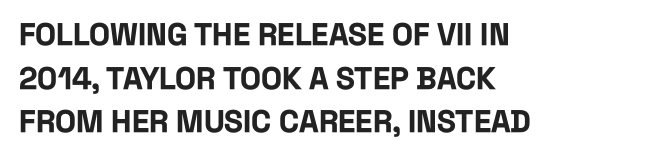
Compared with typical body copy, the letter spacing here is the same. The type family on display is of the sans-serif kind. Line beginnings align vertically; line endings do not. The rendering uses a bold face; every stroke is thick and dark. These lines are rendered in a variable-pitch font.
